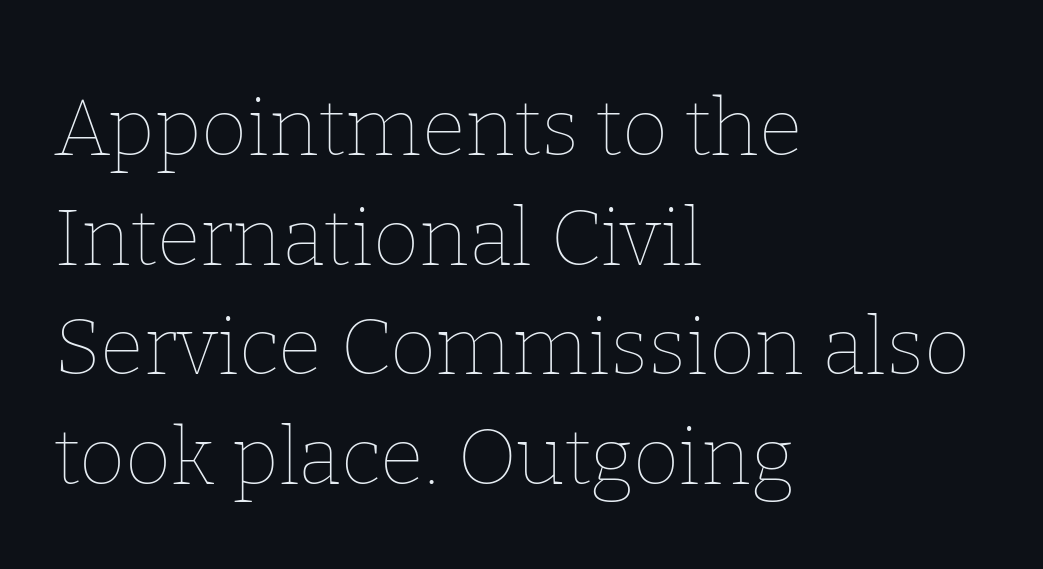
Horizontally, the lines are justified to the leading edge only. Observe the ordinary spacing: letters are neighbours, not strangers. The typeface has the unassuming heft of standard copy or less. The vertical gap from one line to the next is medium. Is there any slant? The stems are plumb. This sample has the flowing, uneven cadence of proportional lettering.
